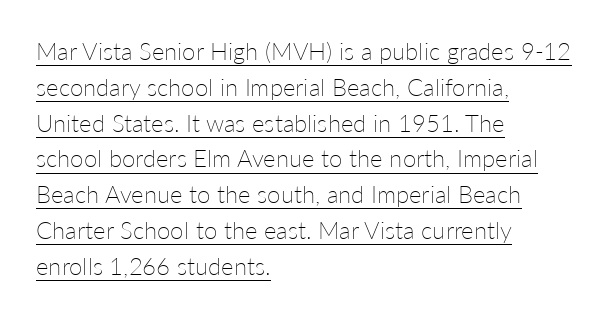
The space between consecutive lines is moderate. Typeset ragged right — the left edge is the straight one. It's the straight-up-and-down kind of type. There is no visible air inserted between adjacent glyphs.
